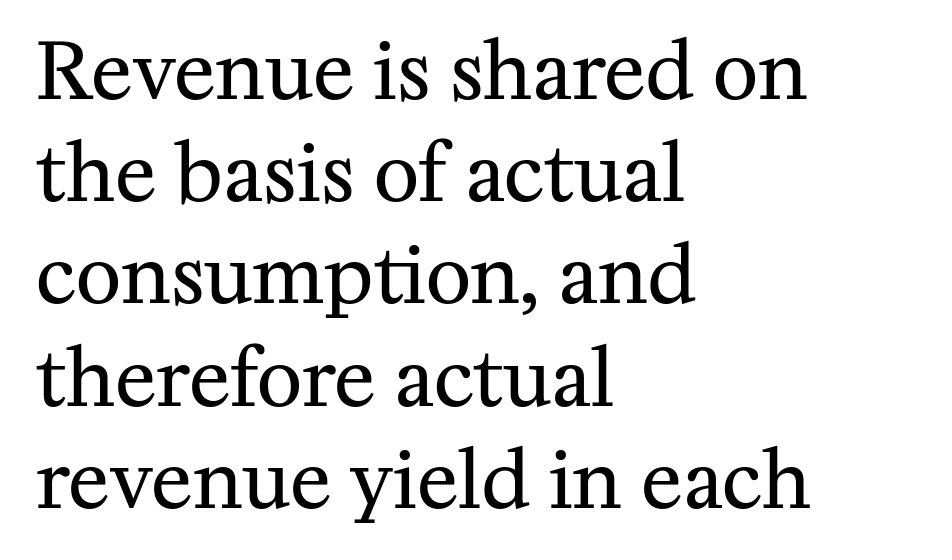
Q: Is the text bold? A: No.
Q: Is the text italic (slanted)? A: No, it is upright.
Q: Is the typeface a serif or a sans-serif typeface? A: Serif.
Q: Is the text underlined? A: No.
Q: How is the paragraph aligned? A: Left-aligned.
Q: Is the spacing between letters normal or unusually wide? A: Normal.
Q: Is the spacing between lines tight, normal or loose? A: Normal.
Q: Width (condensed, normal, or wide)? A: Normal.
Q: Stroke contrast? A: Medium.
Q: x-height? A: Medium.
Q: Monospaced? A: No.
